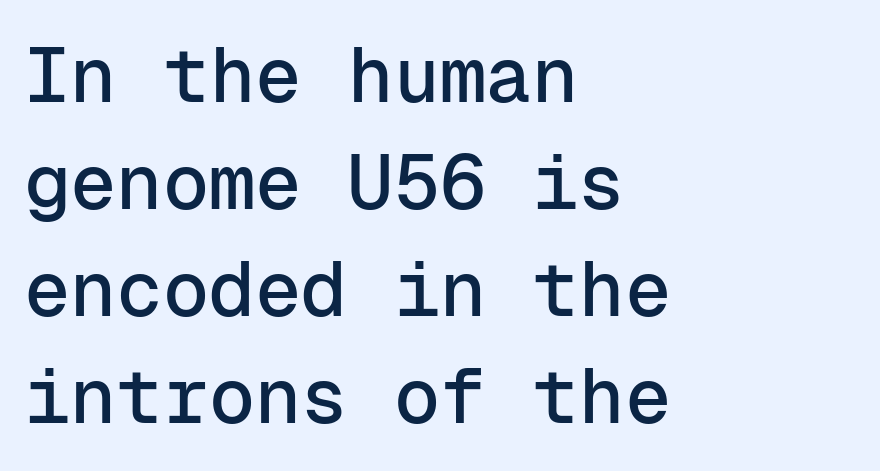
The rag falls on the right side of this text block. Here the designer chose a console-style face with uniform glyph widths. Unlike italic type, these characters show no tilt at all. Type without underlining.
